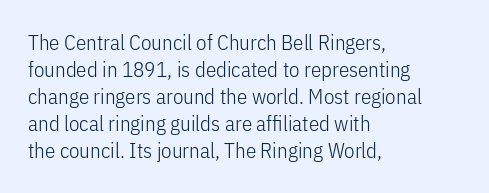
{"italic": "no", "bold": "no", "underline": "no", "align": "left", "line_spacing": "normal", "line_spacing_ratio": 1.29, "letter_spacing": "normal", "letter_spacing_em": 0.0, "glyph_px": 21}
